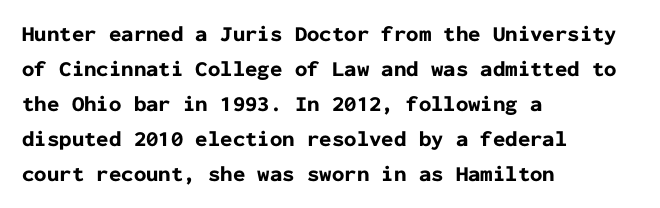
Q: Is the text bold? A: Yes.
Q: Is the text italic (slanted)? A: No, it is upright.
Q: Is the text underlined? A: No.
Q: How is the paragraph aligned? A: Left-aligned.
Q: Is the spacing between letters normal or unusually wide? A: Normal.
Q: Is the spacing between lines tight, normal or loose? A: Normal.
